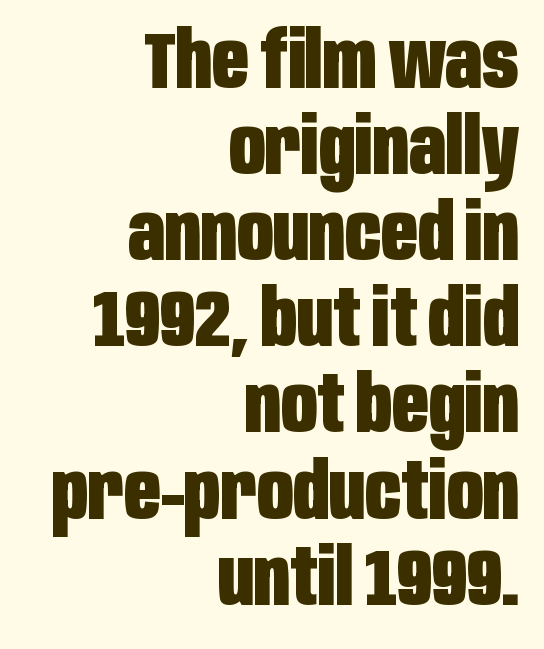
{"serif": "no", "italic": "no", "bold": "yes", "weight": "heavy", "width": "condensed", "stroke_contrast": "low", "x_height": "large", "monospaced": "no", "underline": "no", "align": "right", "line_spacing": "tight", "line_spacing_ratio": 1.09, "letter_spacing": "normal", "letter_spacing_em": 0.0, "glyph_px": 79}
